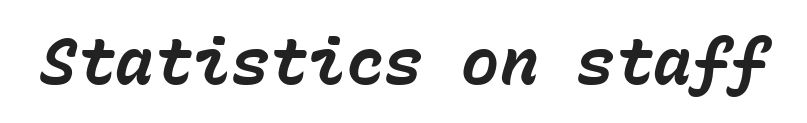
{"italic": "yes", "lean": "right", "slant_degrees": 15, "bold": "yes", "weight": "bold", "width": "normal", "stroke_contrast": "low", "x_height": "medium", "monospaced": "yes", "underline": "no", "letter_spacing": "normal", "letter_spacing_em": 0.0, "glyph_px": 64}
